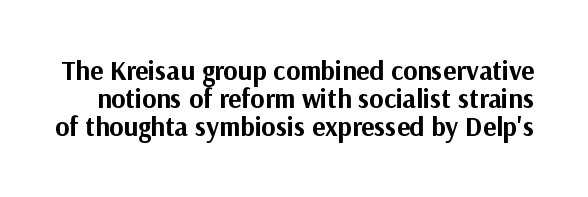
The image shows 27 px bold type, upright; set tight line spacing (1.03x), normal letter spacing, not underlined.
